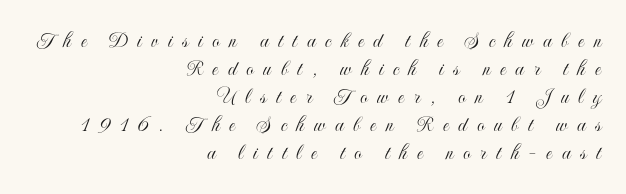
Q: Is the text italic (slanted)? A: Yes.
Q: Is the text underlined? A: No.
Q: How is the paragraph aligned? A: Right-aligned.
Q: Is the spacing between letters normal or unusually wide? A: Unusually wide.
